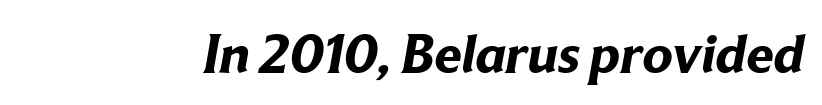
Observe the ordinary spacing: letters are neighbours, not strangers. Typographic density is high because the face is bold. The passage shown is typed in a proportional face where columns would drift. This rendering features lettering with no underline. The text was rendered using a sans face with plain stroke endings.
